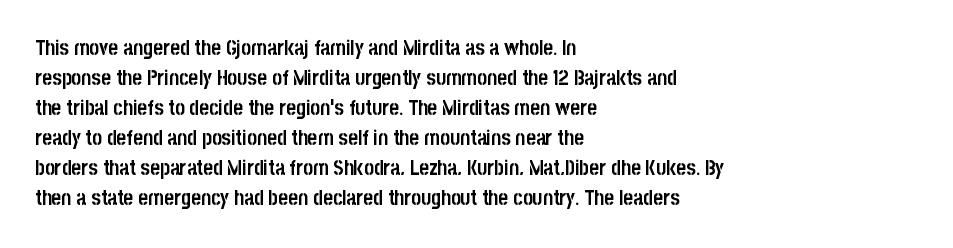
The image shows 21 px bold type, upright; set left-aligned, normal line spacing (1.43x), normal letter spacing, not underlined.
